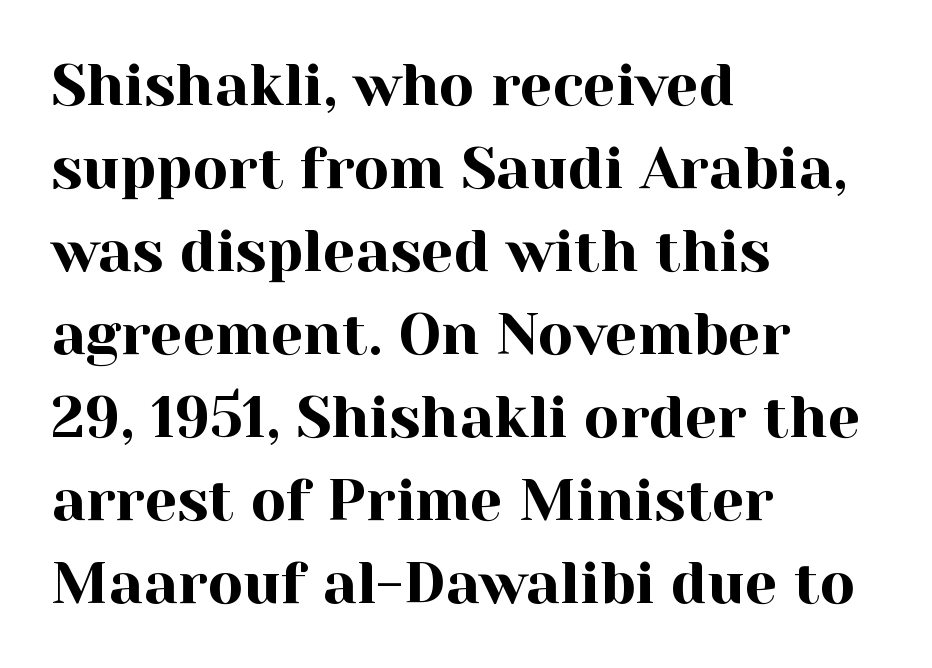
Reading down the block, your eye returns to a fixed left position each line. Do the letters lean? They stand straight. The passage shown is typeset with a serif family. Type without underlining. This sample keeps an unexceptional amount of space between lines. Words appear dense and cohesive because spacing is normal.
